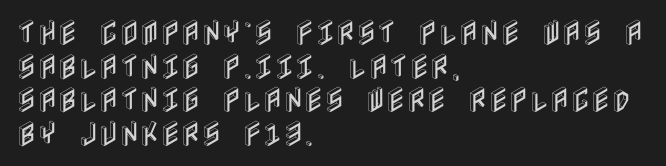
The image shows 28 px condensed type, upright; set left-aligned, line spacing 1.2x, normal letter spacing, not underlined; a large x-height.
